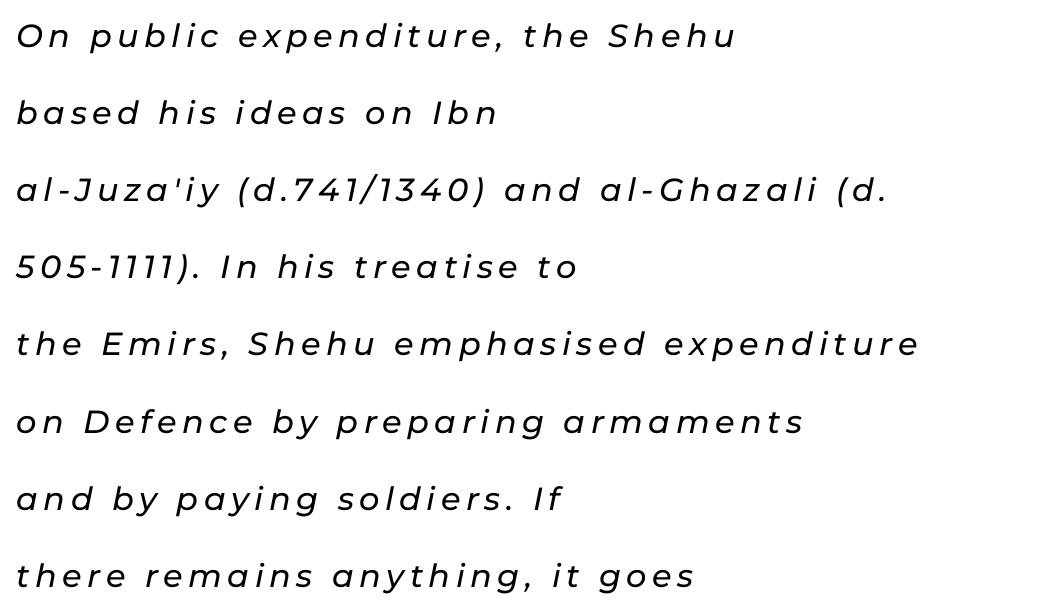
{"italic": "yes", "lean": "right", "slant_degrees": 11, "width": "normal", "stroke_contrast": "low", "x_height": "medium", "monospaced": "no", "underline": "no", "align": "left", "line_spacing": "loose", "line_spacing_ratio": 2.41, "glyph_px": 32}
